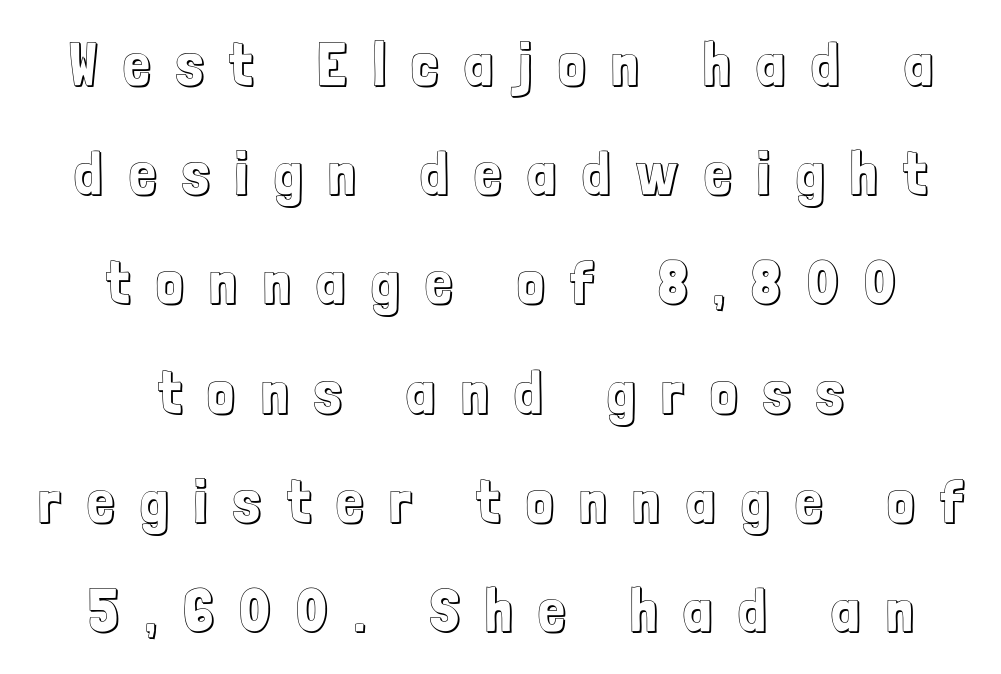
The image shows 60 px condensed type, upright; set centered, line spacing 1.82x, unusually wide letter spacing (+0.44 em), not underlined; a medium x-height.
